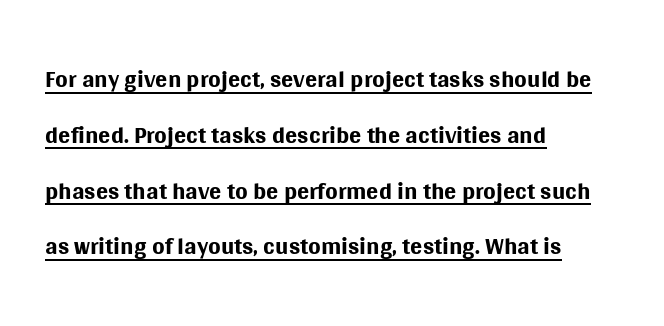
{"serif": "no", "italic": "no", "bold": "no", "weight": "regular", "width": "normal", "stroke_contrast": "medium", "x_height": "large", "monospaced": "no", "underline": "yes", "align": "left", "line_spacing": "normal", "line_spacing_ratio": 1.55, "letter_spacing": "normal", "letter_spacing_em": 0.0, "glyph_px": 36}
